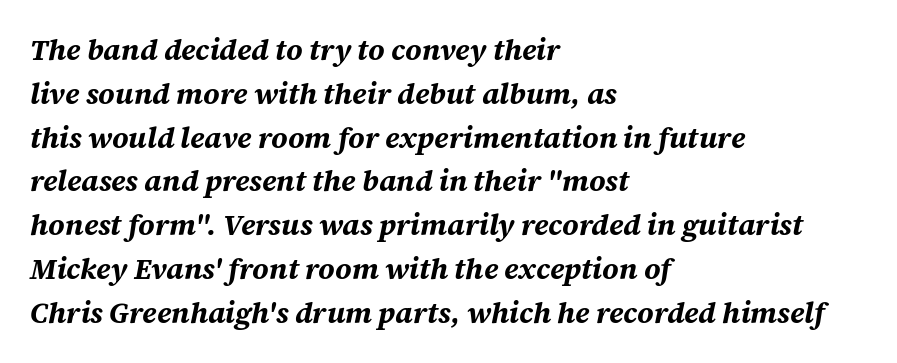
Q: Is the text bold? A: Yes.
Q: Is the text italic (slanted)? A: Yes, it leans right by about 12 degrees.
Q: Is the text underlined? A: No.
Q: How is the paragraph aligned? A: Left-aligned.
Q: Is the spacing between letters normal or unusually wide? A: Normal.
Q: Is the spacing between lines tight, normal or loose? A: Normal.
Q: Width (condensed, normal, or wide)? A: Normal.
Q: Stroke contrast? A: Medium.
Q: x-height? A: Large.
Q: Monospaced? A: No.
